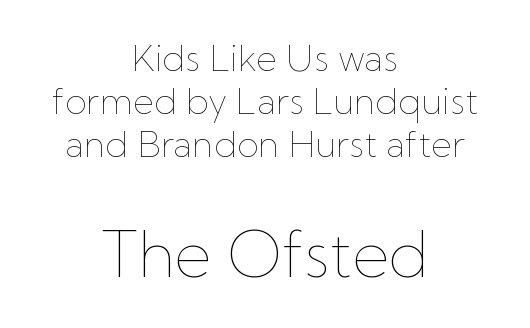
The image shows 63 px thin type, upright; set centered, line spacing 1.19x, normal letter spacing, not underlined; the second (bottom) block is 1.75x larger; low stroke contrast and a medium x-height.
